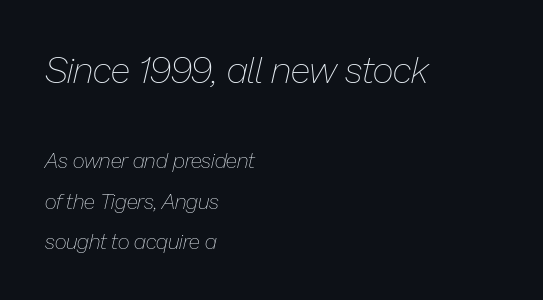
Regarding leading, the lines here are spaced well apart. This sample has the flowing, uneven cadence of proportional lettering. Only glyphs here, with clear space below each row. In terms of letterspacing, this is plain default setting. The passage shown leans; its letterforms are oblique. Heft: none added — not bold.
